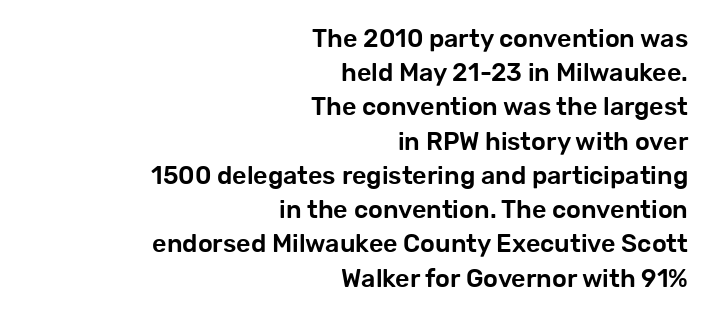
Horizontal alignment here is rightward, an uncommon choice for prose. Italic: no, the glyphs are upright roman. Baseline-to-baseline distance is the conventional proportion of letter height. The letterforms sit shoulder to shoulder at normal distance. Lines of text with bare space underneath.
